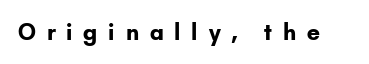
Q: Is the text bold? A: Yes.
Q: Is the text italic (slanted)? A: No, it is upright.
Q: Is the text underlined? A: No.
Q: Is the spacing between letters normal or unusually wide? A: Unusually wide.
